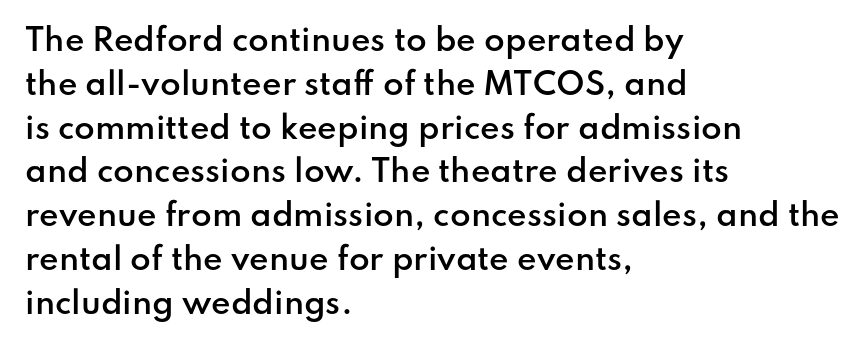
Does the copy run flush right? No — it runs flush left. These lines sit exactly where default settings would place them. Regarding serifs, this sample does without them. Compared with typical body copy, the letter spacing here is the same.
